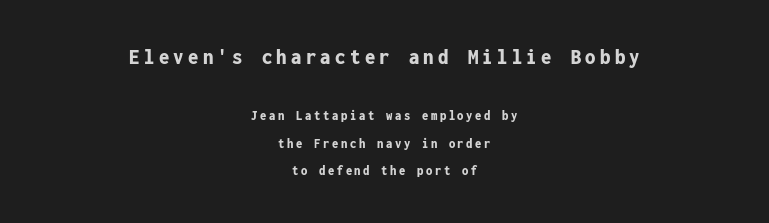
Q: Is the text bold? A: Yes.
Q: Is the text italic (slanted)? A: No, it is upright.
Q: Is the text underlined? A: No.
Q: How is the paragraph aligned? A: Centered.
Q: Is the spacing between lines tight, normal or loose? A: Loose.
Q: Which block of text is set in a larger size, the first (top) or the second (bottom)? A: The first (top) one.
